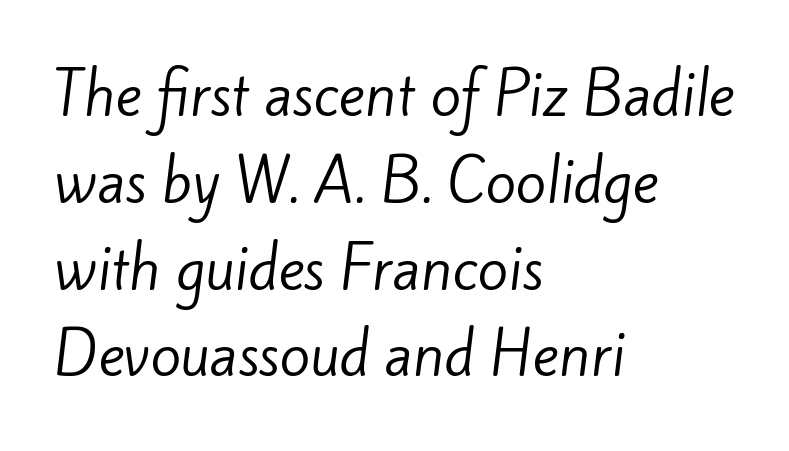
{"serif": "no", "bold": "no", "weight": "regular", "width": "normal", "stroke_contrast": "low", "x_height": "small", "monospaced": "no", "underline": "no", "align": "left", "line_spacing": "normal", "line_spacing_ratio": 1.55, "letter_spacing": "normal", "letter_spacing_em": 0.0, "glyph_px": 56}
